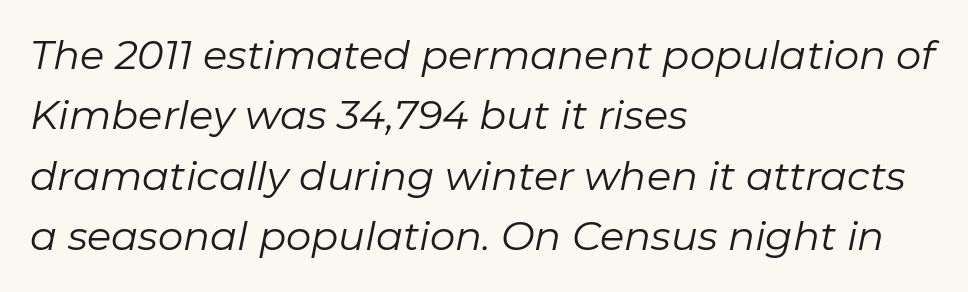
The image shows 40 px regular-weight type, italic (leaning right); set left-aligned, normal line spacing (1.51x), normal letter spacing, not underlined; low stroke contrast and a medium x-height.
